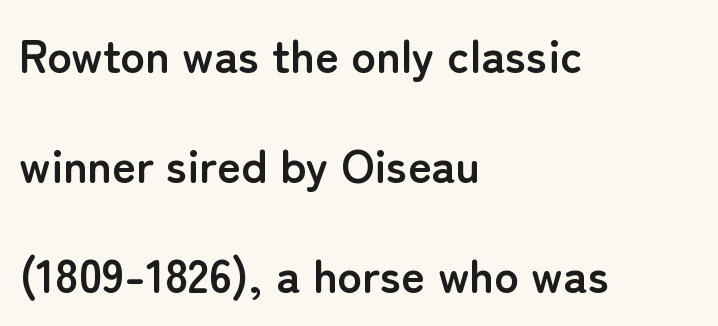
The axis of the letterforms is exactly vertical. Emphasis by weight is at full strength: bold. Lines of text with bare space underneath. The passage shown is typed in a proportional face where columns would drift. Every row of glyphs begins at an identical x-position on the left. Is this a sans? Yes — the strokes have no serifs.
